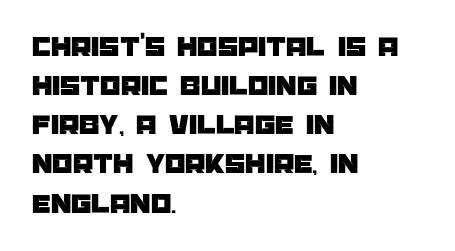
The image shows 29 px sans-serif type, upright; set left-aligned, normal line spacing (1.35x), normal letter spacing, not underlined; low stroke contrast and a large x-height.
